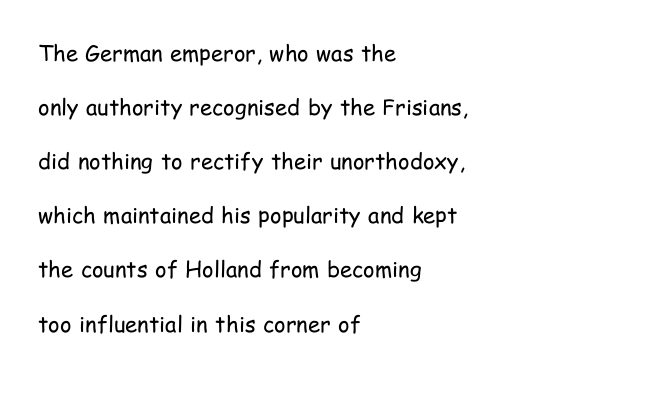
Q: Is the text bold? A: No.
Q: Is the text italic (slanted)? A: No, it is upright.
Q: Is the text underlined? A: No.
Q: How is the paragraph aligned? A: Left-aligned.
Q: Is the spacing between letters normal or unusually wide? A: Normal.
Q: Is the spacing between lines tight, normal or loose? A: Loose.
